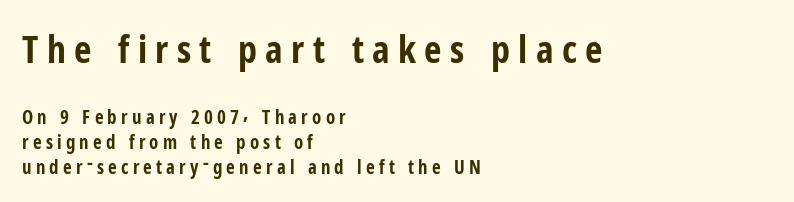
{"serif": "no", "italic": "no", "bold": "yes", "weight": "bold", "width": "condensed", "stroke_contrast": "low", "x_height": "medium", "monospaced": "no", "underline": "no", "align": "left", "line_spacing": "normal", "line_spacing_ratio": 1.32, "letter_spacing": "wide", "letter_spacing_em": 0.22, "larger_block": "first", "size_ratio": 2.0, "glyph_px": 38}
